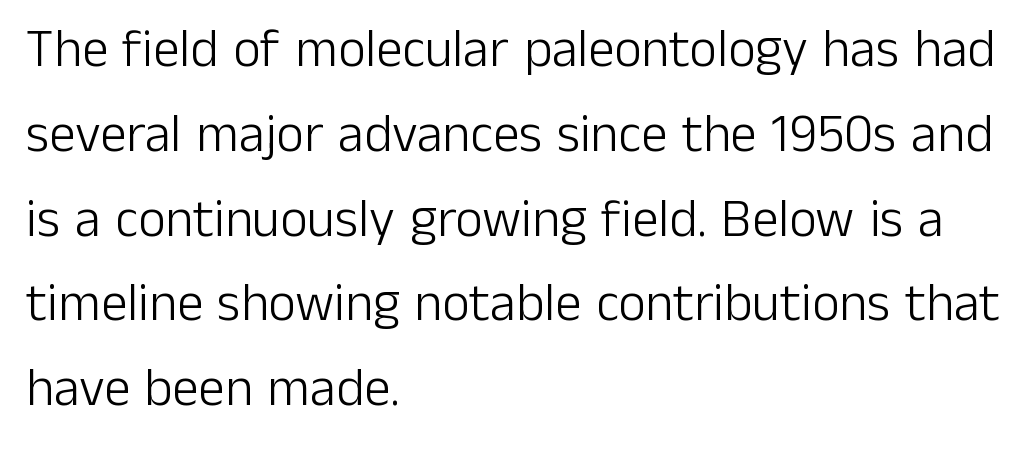
{"serif": "no", "italic": "no", "bold": "no", "weight": "light", "width": "normal", "stroke_contrast": "low", "x_height": "medium", "monospaced": "no", "underline": "no", "align": "left", "line_spacing": "normal", "line_spacing_ratio": 1.6, "letter_spacing": "normal", "letter_spacing_em": 0.0, "glyph_px": 53}
